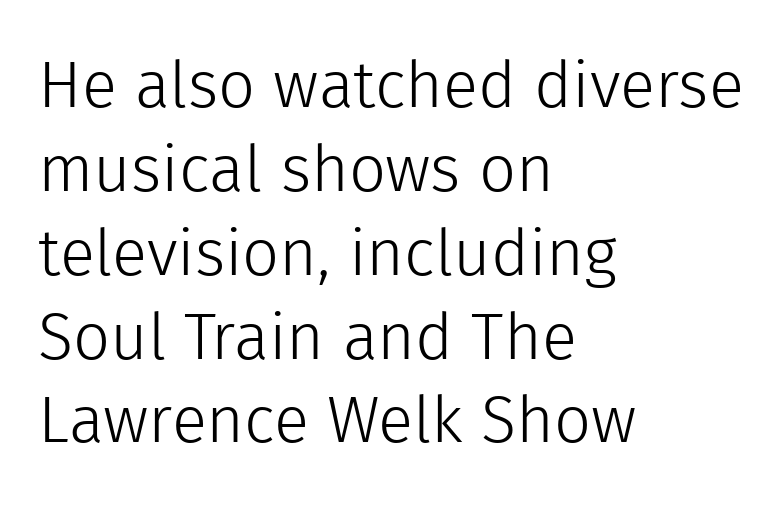
Is this a sans? Yes — the strokes have no serifs. The gap between lines stays unmarked. Every stem runs plumb, perpendicular to the baseline. The letterforms sit shoulder to shoulder at normal distance.
